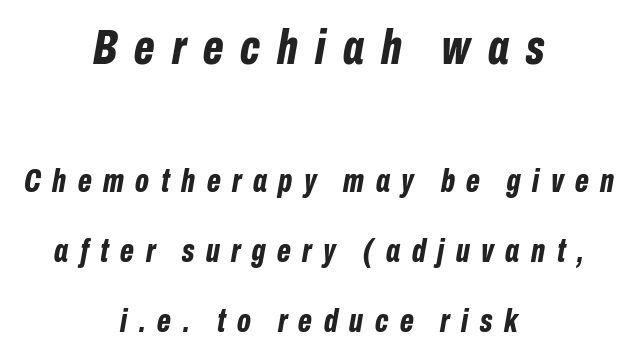
The image shows 49 px bold, condensed type, italic (leaning right); set centered, loose line spacing (2.12x), unusually wide letter spacing (+0.35 em), not underlined; the first (top) block is 1.48x larger; low stroke contrast and a medium x-height.
